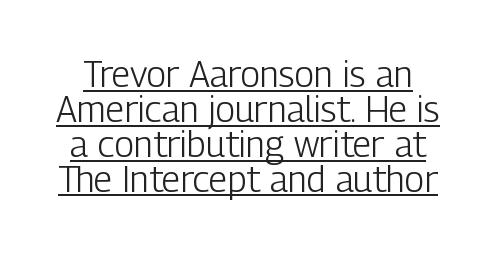
Q: Is the text bold? A: No.
Q: Is the text italic (slanted)? A: No, it is upright.
Q: Is the typeface a serif or a sans-serif typeface? A: Sans-serif.
Q: Is the text underlined? A: Yes.
Q: Is the spacing between letters normal or unusually wide? A: Normal.
Q: Is the spacing between lines tight, normal or loose? A: Tight.
Q: Width (condensed, normal, or wide)? A: Condensed.
Q: Stroke contrast? A: Low.
Q: x-height? A: Medium.
Q: Monospaced? A: No.
